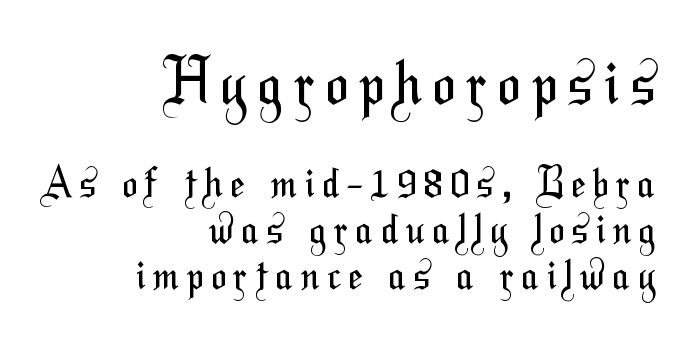
Q: Is the text bold? A: No.
Q: Is the typeface a serif or a sans-serif typeface? A: Sans-serif.
Q: Is the text underlined? A: No.
Q: How is the paragraph aligned? A: Right-aligned.
Q: Is the spacing between letters normal or unusually wide? A: Unusually wide.
Q: Is the spacing between lines tight, normal or loose? A: Tight.
Q: Which block of text is set in a larger size, the first (top) or the second (bottom)? A: The first (top) one.
Q: Width (condensed, normal, or wide)? A: Condensed.
Q: Stroke contrast? A: Medium.
Q: x-height? A: Medium.
Q: Monospaced? A: No.
